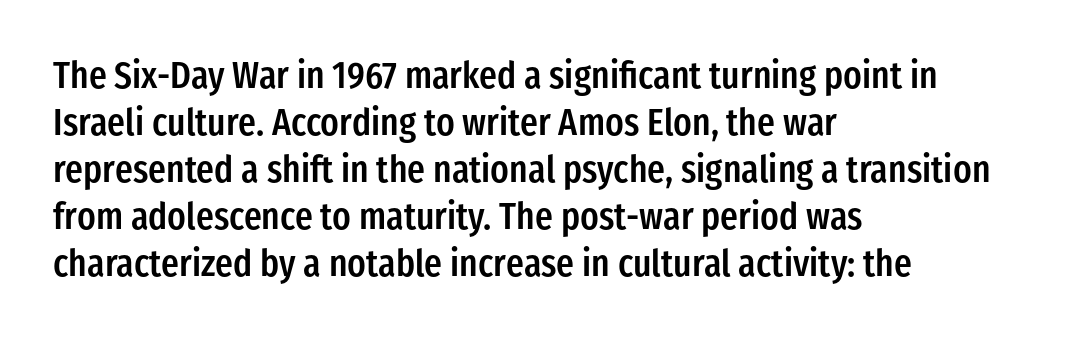
{"serif": "no", "italic": "no", "bold": "semi", "weight": "semibold", "width": "condensed", "stroke_contrast": "low", "x_height": "medium", "monospaced": "no", "underline": "no", "align": "left", "line_spacing": "normal", "line_spacing_ratio": 1.27, "letter_spacing": "normal", "letter_spacing_em": 0.0, "glyph_px": 37}
